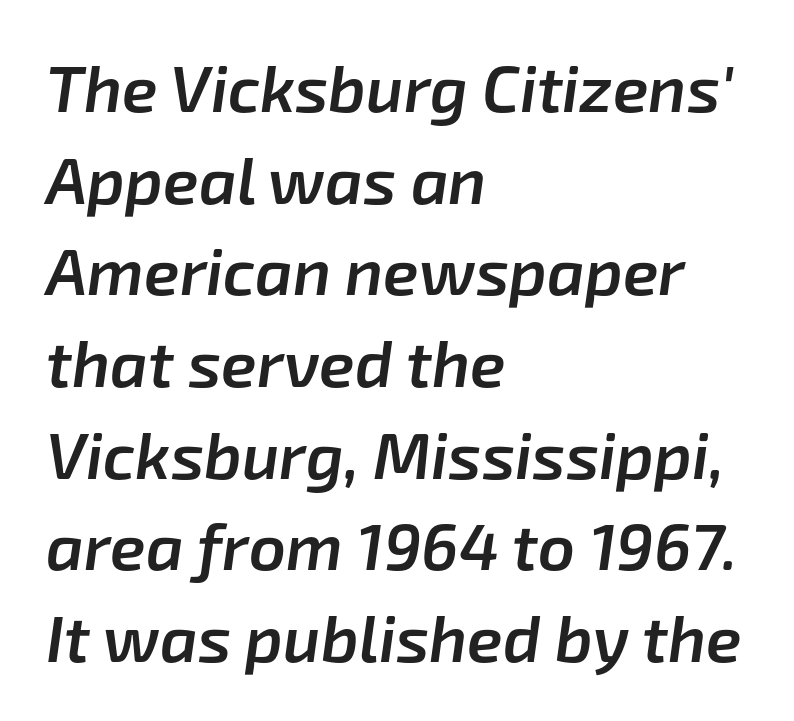
The image shows 65 px semibold type, italic (leaning right); set left-aligned, normal line spacing (1.41x), normal letter spacing, not underlined; low stroke contrast and a medium x-height.
